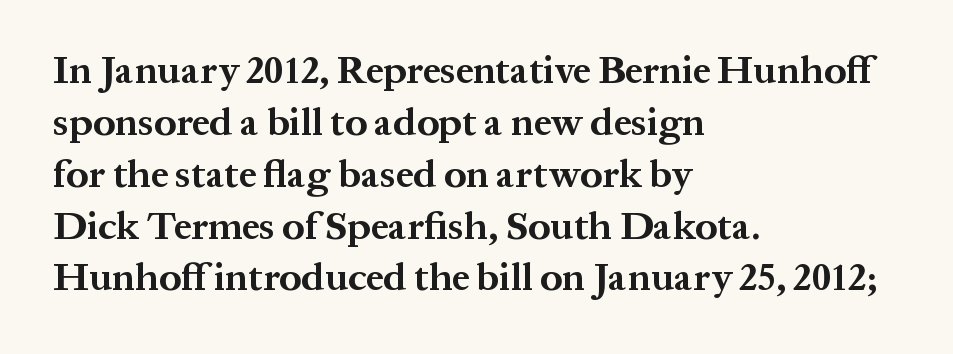
{"serif": "yes", "italic": "no", "bold": "yes", "weight": "bold", "width": "normal", "stroke_contrast": "medium", "x_height": "medium", "monospaced": "no", "underline": "no", "align": "left", "line_spacing": "normal", "line_spacing_ratio": 1.33, "letter_spacing": "normal", "letter_spacing_em": 0.0, "glyph_px": 39}
